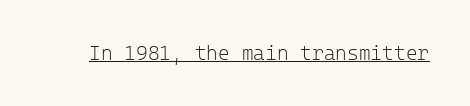
{"italic": "no", "bold": "no", "underline": "yes", "letter_spacing": "normal", "letter_spacing_em": 0.0, "glyph_px": 20}
